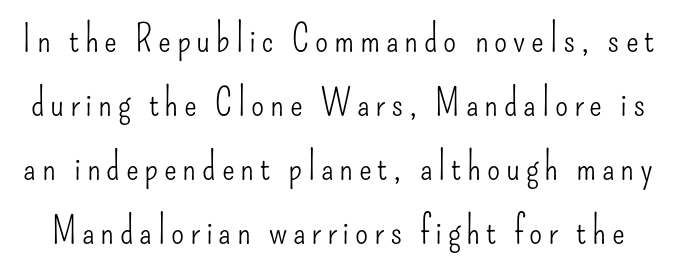
Look at the bottom of the vertical strokes: they stop flat, with no serifs. A typesetter would mark this as roman, not italic. Interline gaps are of average width in this sample. The weight tops out at a normal text grade. Looks like regular typesetting: each glyph gets only the width it needs. This rendering features lettering with no underline.
